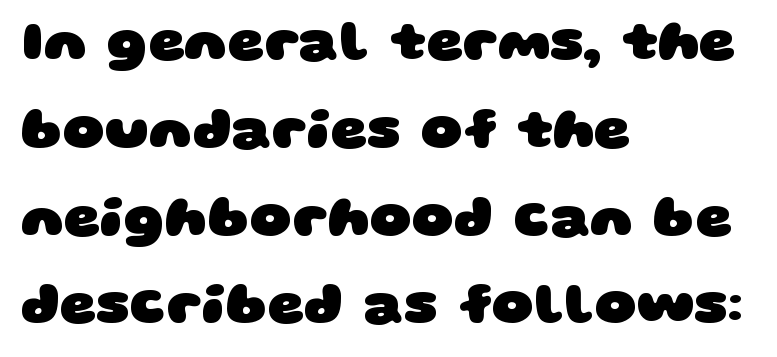
The rendering keeps characters at their native spacing. The passage is arranged the way most books set body copy — flush left. Does the weight exceed regular? Yes, all the way to bold. The lines sit at an ordinary, default distance from one another. This sample has the flowing, uneven cadence of proportional lettering.
